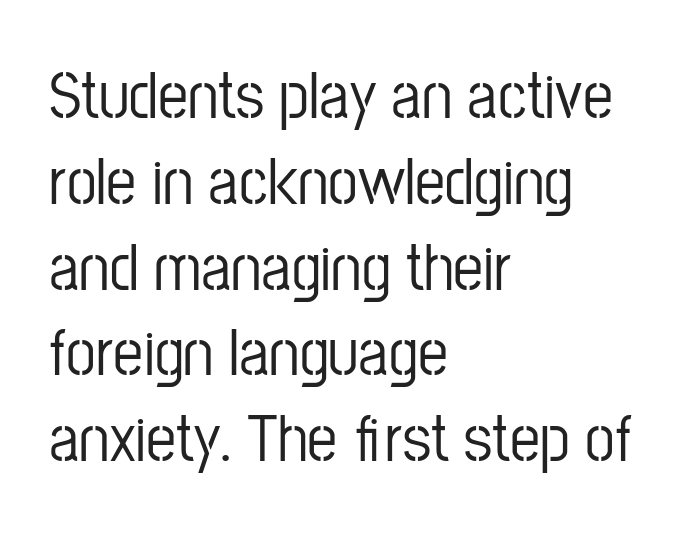
{"serif": "no", "italic": "no", "width": "condensed", "stroke_contrast": "low", "x_height": "medium", "monospaced": "no", "underline": "no", "align": "left", "line_spacing": "normal", "line_spacing_ratio": 1.28, "letter_spacing": "normal", "letter_spacing_em": 0.0, "glyph_px": 67}
